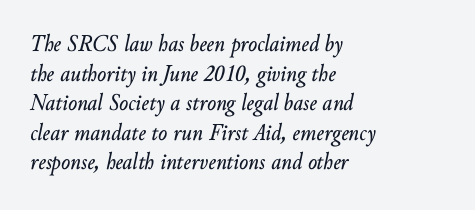
{"italic": "yes", "lean": "right", "slant_degrees": 10, "underline": "no", "align": "left", "line_spacing_ratio": 1.23, "letter_spacing": "normal", "letter_spacing_em": 0.0, "glyph_px": 24}
